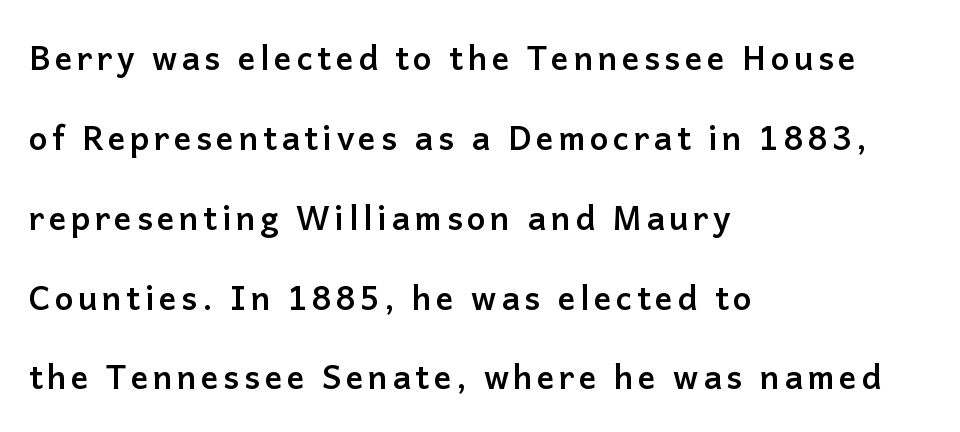
{"serif": "no", "italic": "no", "bold": "yes", "weight": "semibold", "width": "normal", "stroke_contrast": "low", "x_height": "medium", "monospaced": "no", "underline": "no", "align": "left", "line_spacing": "loose", "line_spacing_ratio": 2.42, "glyph_px": 33}
